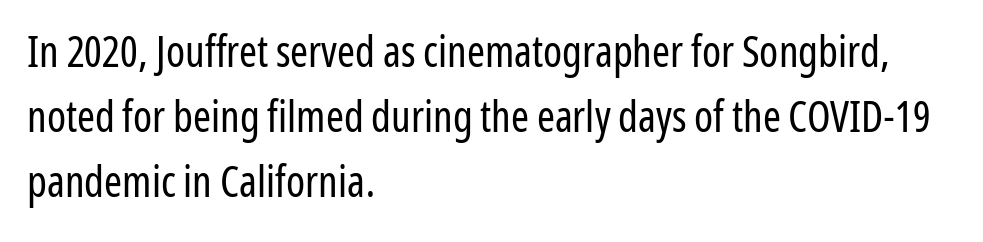
Q: Is the text bold? A: No.
Q: Is the text italic (slanted)? A: No, it is upright.
Q: Is the typeface a serif or a sans-serif typeface? A: Sans-serif.
Q: Is the text underlined? A: No.
Q: How is the paragraph aligned? A: Left-aligned.
Q: Is the spacing between letters normal or unusually wide? A: Normal.
Q: Is the spacing between lines tight, normal or loose? A: Normal.
Q: Width (condensed, normal, or wide)? A: Condensed.
Q: Stroke contrast? A: Low.
Q: x-height? A: Medium.
Q: Monospaced? A: No.
